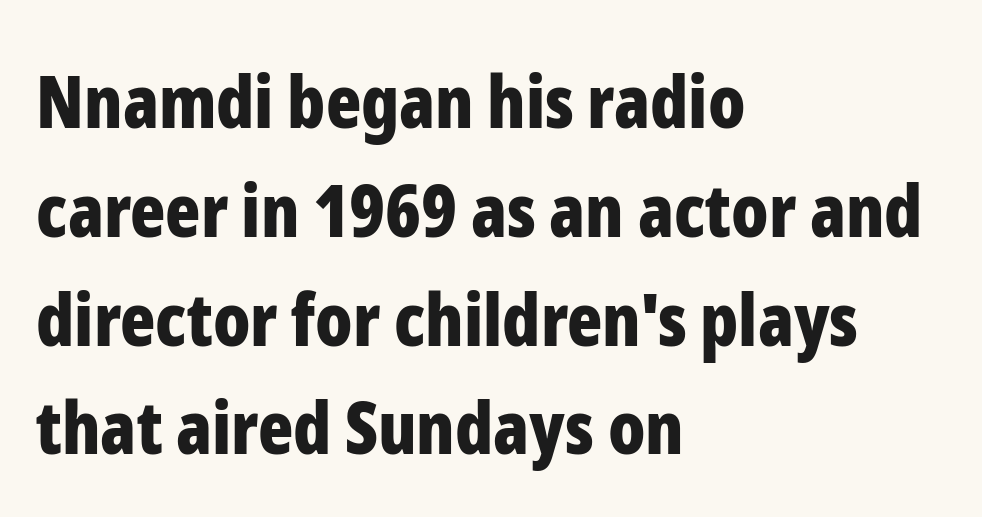
A typesetter would call this leading conventional body-copy spacing. The specimen omits any rule beneath the text block's lines. The typesetter chose a ragged-right arrangement here. Every stem runs plumb, perpendicular to the baseline.
